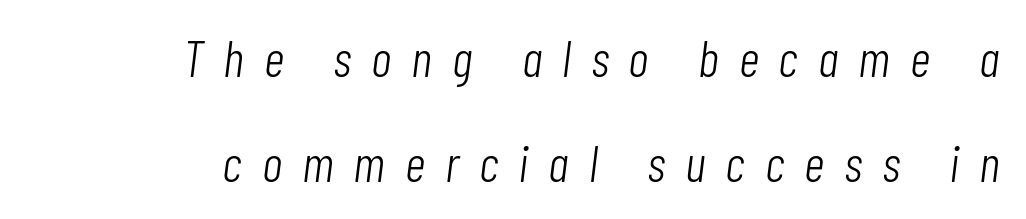
Q: Is the text bold? A: No.
Q: Is the text italic (slanted)? A: Yes, it leans right by about 7 degrees.
Q: Is the text underlined? A: No.
Q: How is the paragraph aligned? A: Right-aligned.
Q: Is the spacing between letters normal or unusually wide? A: Unusually wide.
Q: Is the spacing between lines tight, normal or loose? A: Loose.
Q: Width (condensed, normal, or wide)? A: Condensed.
Q: Stroke contrast? A: Low.
Q: x-height? A: Medium.
Q: Monospaced? A: No.
